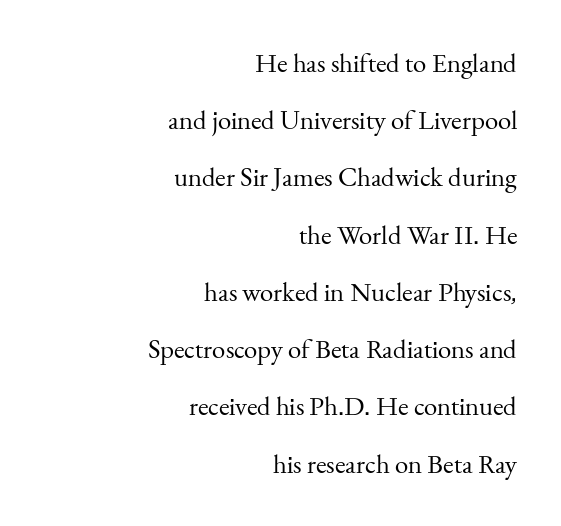
The image shows 27 px text type, upright; set right-aligned, loose line spacing (2.12x), normal letter spacing, not underlined.
